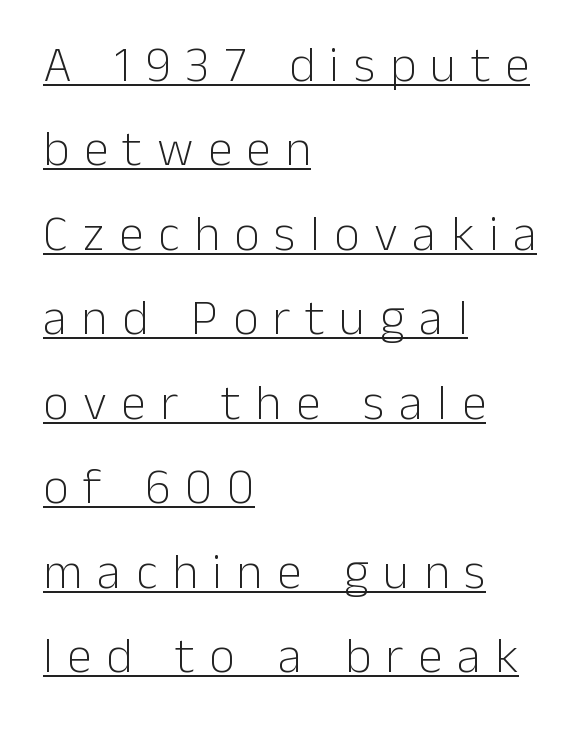
Q: Is the text bold? A: No.
Q: Is the text italic (slanted)? A: No, it is upright.
Q: Is the typeface a serif or a sans-serif typeface? A: Sans-serif.
Q: Is the text underlined? A: Yes.
Q: How is the paragraph aligned? A: Left-aligned.
Q: Is the spacing between letters normal or unusually wide? A: Unusually wide.
Q: Is the spacing between lines tight, normal or loose? A: Normal.
Q: Width (condensed, normal, or wide)? A: Normal.
Q: Stroke contrast? A: Low.
Q: x-height? A: Medium.
Q: Monospaced? A: No.
